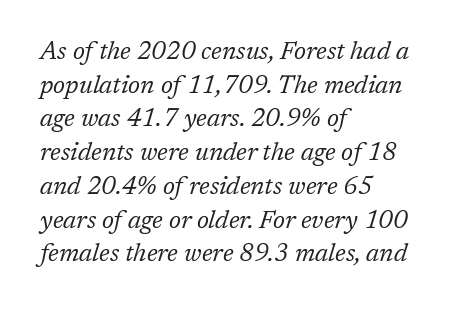
Q: Is the text bold? A: No.
Q: Is the text italic (slanted)? A: Yes, it leans right by about 17 degrees.
Q: Is the text underlined? A: No.
Q: How is the paragraph aligned? A: Left-aligned.
Q: Is the spacing between letters normal or unusually wide? A: Normal.
Q: Is the spacing between lines tight, normal or loose? A: Normal.
